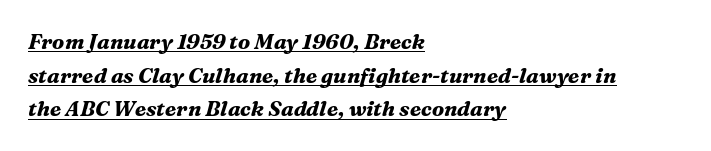
{"italic": "yes", "lean": "right", "slant_degrees": 16, "bold": "yes", "underline": "yes", "align": "left", "line_spacing": "normal", "line_spacing_ratio": 1.6, "letter_spacing": "normal", "letter_spacing_em": 0.0, "glyph_px": 21}
